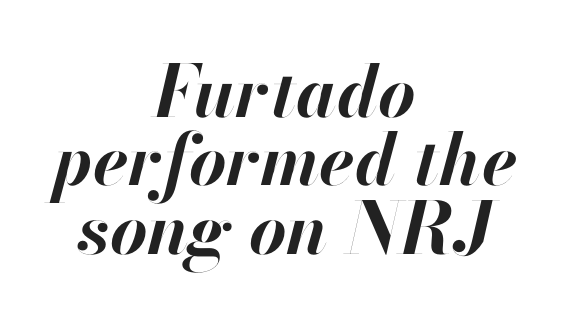
This sample has the flowing, uneven cadence of proportional lettering. Which margin do the lines hug? Neither — every line sits in the middle. There's an unmistakable incline to the writing here. Vertically, the passage feels compressed, each row crowding the next. Bare-footed words on every line.
